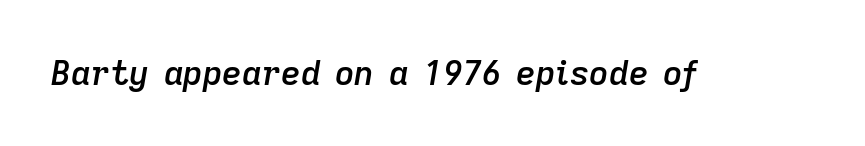
{"italic": "yes", "lean": "right", "slant_degrees": 9, "bold": "semi", "weight": "semibold", "width": "normal", "stroke_contrast": "low", "x_height": "medium", "monospaced": "no", "underline": "no", "letter_spacing": "normal", "letter_spacing_em": 0.0, "glyph_px": 34}
